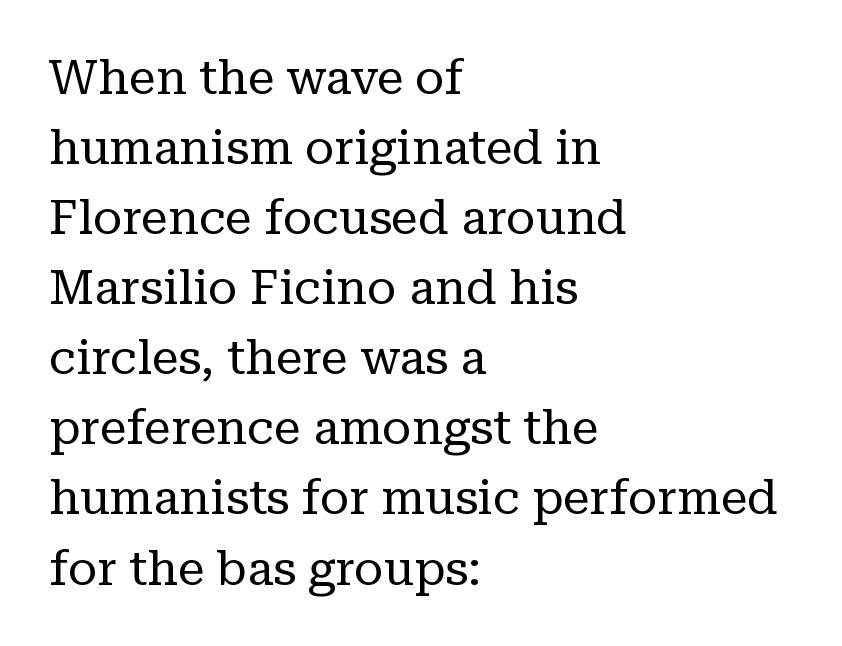
{"serif": "yes", "italic": "no", "bold": "no", "weight": "regular", "width": "normal", "stroke_contrast": "low", "x_height": "medium", "monospaced": "no", "underline": "no", "align": "left", "line_spacing": "normal", "line_spacing_ratio": 1.46, "letter_spacing": "normal", "letter_spacing_em": 0.0, "glyph_px": 48}
